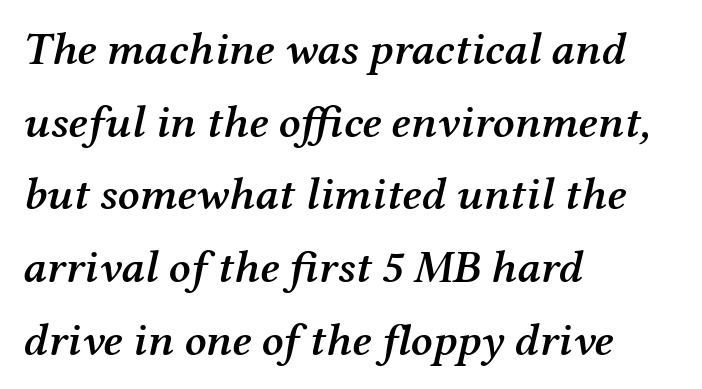
{"serif": "yes", "italic": "yes", "lean": "right", "slant_degrees": 12, "bold": "semi", "weight": "semibold", "width": "normal", "stroke_contrast": "medium", "x_height": "medium", "monospaced": "no", "underline": "no", "align": "left", "line_spacing": "normal", "line_spacing_ratio": 1.58, "letter_spacing": "normal", "letter_spacing_em": 0.0, "glyph_px": 46}
